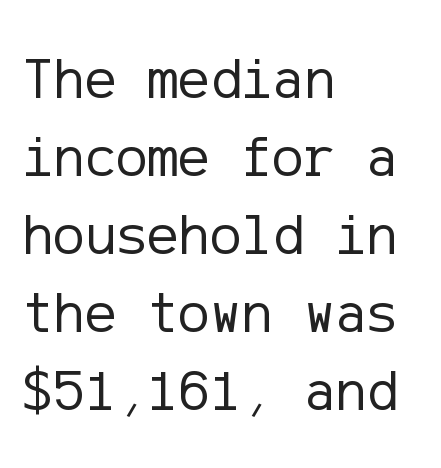
{"serif": "no", "italic": "no", "bold": "no", "weight": "regular", "width": "normal", "stroke_contrast": "low", "x_height": "medium", "underline": "no", "align": "left", "line_spacing": "normal", "line_spacing_ratio": 1.32, "letter_spacing": "normal", "letter_spacing_em": 0.0, "glyph_px": 59}
